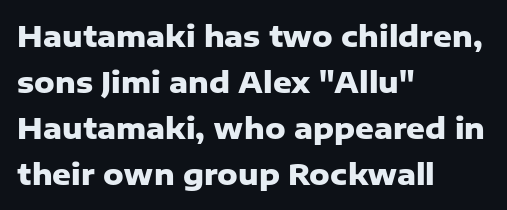
{"serif": "no", "italic": "no", "bold": "yes", "weight": "heavy", "width": "normal", "stroke_contrast": "low", "x_height": "medium", "monospaced": "no", "underline": "no", "align": "left", "line_spacing": "normal", "line_spacing_ratio": 1.59, "letter_spacing": "normal", "letter_spacing_em": 0.0, "glyph_px": 29}
